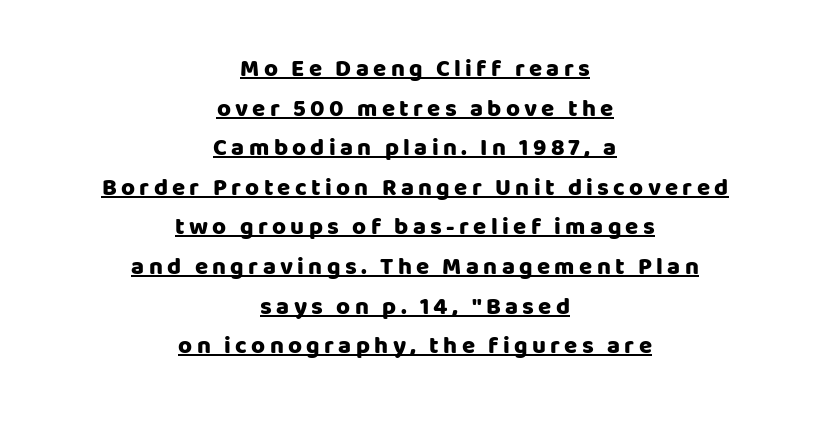
Glance below the letters and you will spot a drawn line. Layout note: lines centered. Is there much room between lines? A standard amount, neither cramped nor airy. Compared with an ordinary text face, these strokes are far heavier — a full bold. Rendered with straight, roman letterforms.
